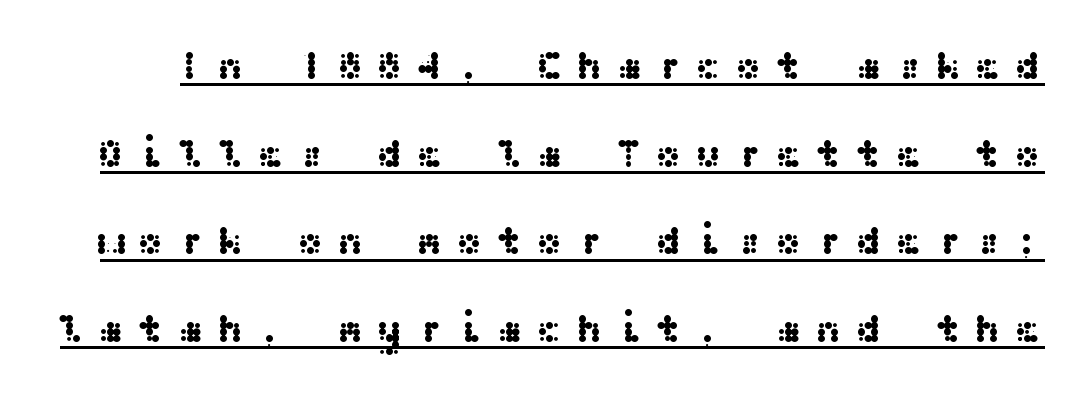
Q: Is the text italic (slanted)? A: No, it is upright.
Q: Is the typeface a serif or a sans-serif typeface? A: Sans-serif.
Q: Is the text underlined? A: Yes.
Q: Is the spacing between letters normal or unusually wide? A: Unusually wide.
Q: Is the spacing between lines tight, normal or loose? A: Loose.
Q: Width (condensed, normal, or wide)? A: Wide.
Q: Stroke contrast? A: Medium.
Q: x-height? A: Medium.
